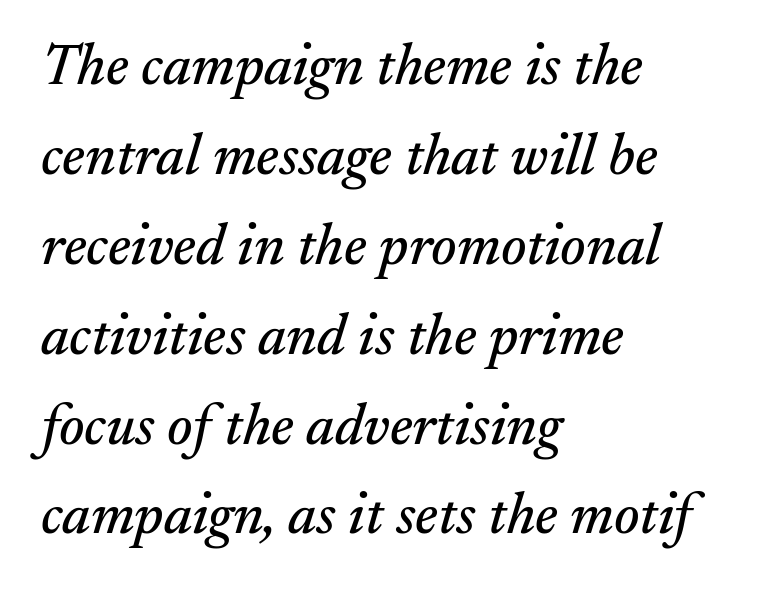
Each letter keeps its own natural width here, so spacing adapts to shape. Does the lettering tilt? It does — this is italic. Type without underlining. Horizontally, the lines are justified to the leading edge only.
